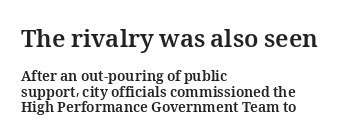
Q: Is the text bold? A: Yes.
Q: Is the text italic (slanted)? A: No, it is upright.
Q: Is the text underlined? A: No.
Q: How is the paragraph aligned? A: Left-aligned.
Q: Is the spacing between letters normal or unusually wide? A: Normal.
Q: Is the spacing between lines tight, normal or loose? A: Tight.
Q: Which block of text is set in a larger size, the first (top) or the second (bottom)? A: The first (top) one.
